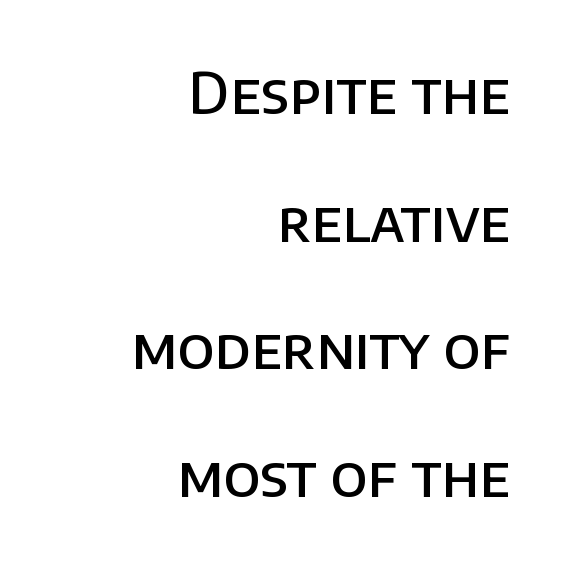
This is moderately heavy type, rendered in semibold. In terms of letterspacing, this is plain default setting. No italicization has been applied; the sample stays upright. Short and long lines alike share a common ending point at right. These lines are composed in type without serifs.
